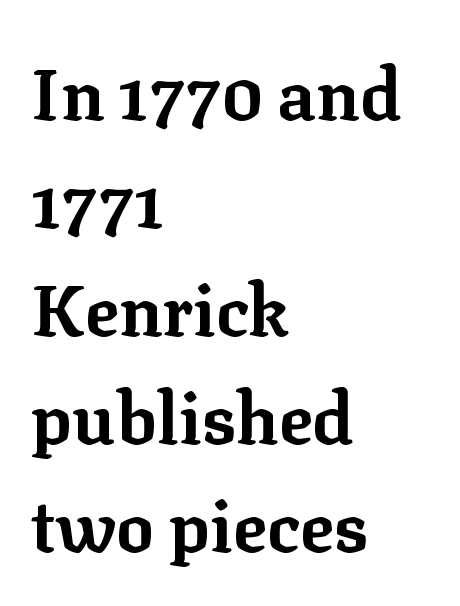
The image shows 71 px bold serif type, upright; set left-aligned, normal line spacing (1.52x), normal letter spacing, not underlined; low stroke contrast and a medium x-height.
